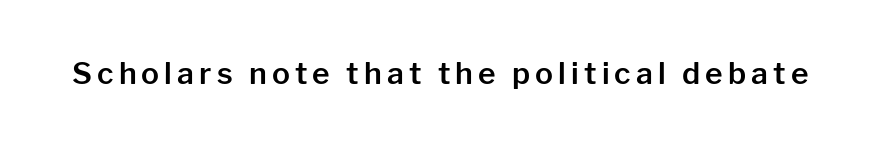
The designer went with a sans here, leaving each stem footless. A clean baseline with only descenders dipping below it. Does the lettering tilt? It doesn't — this is upright. Note the varied advance widths — an 'i' is clearly narrower than an 'm'.
